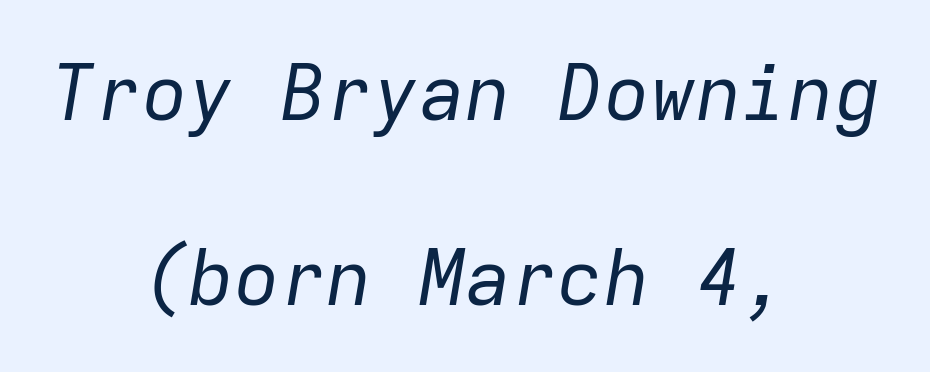
The image shows 77 px regular-weight type, italic (leaning right), monospaced; set centered, loose line spacing (2.4x), normal letter spacing, not underlined; low stroke contrast and a medium x-height.
